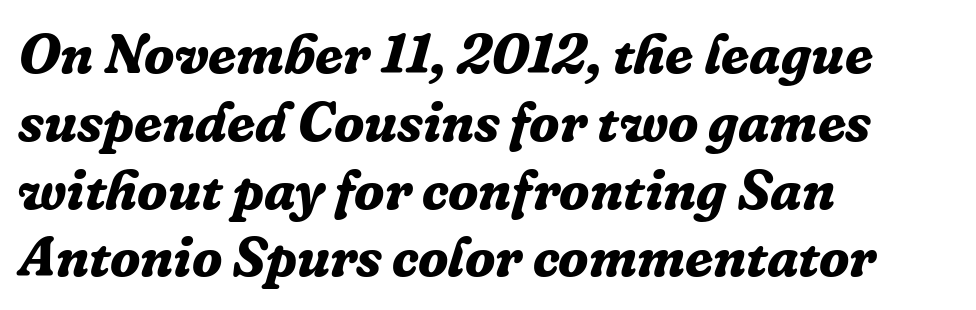
{"serif": "yes", "italic": "yes", "lean": "right", "slant_degrees": 16, "bold": "yes", "weight": "bold", "width": "normal", "stroke_contrast": "low", "x_height": "medium", "monospaced": "no", "underline": "no", "align": "left", "line_spacing_ratio": 1.21, "letter_spacing": "normal", "letter_spacing_em": 0.0, "glyph_px": 56}
